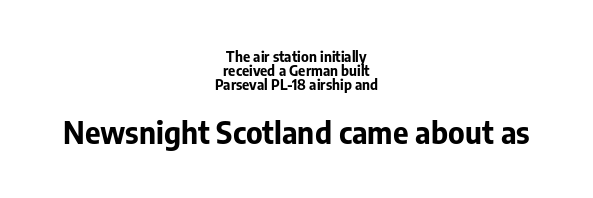
{"serif": "no", "italic": "no", "bold": "yes", "weight": "bold", "width": "normal", "stroke_contrast": "low", "x_height": "medium", "monospaced": "no", "underline": "no", "align": "center", "line_spacing": "tight", "line_spacing_ratio": 0.99, "letter_spacing": "normal", "letter_spacing_em": 0.0, "larger_block": "second", "size_ratio": 2.14, "glyph_px": 30}
